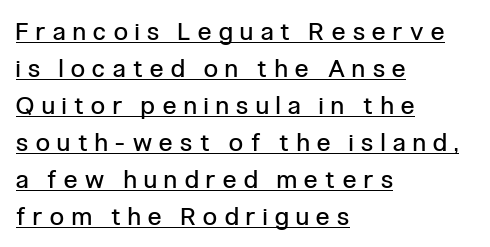
{"italic": "no", "bold": "no", "underline": "yes", "align": "left", "line_spacing": "normal", "line_spacing_ratio": 1.48, "letter_spacing": "wide", "letter_spacing_em": 0.31, "glyph_px": 25}
